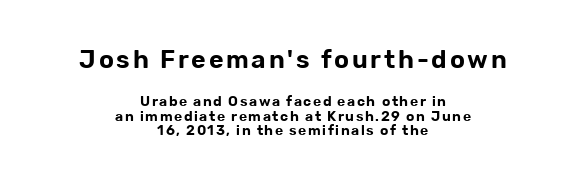
The image shows 25 px text type, upright; set centered, tight line spacing (1.04x), not underlined; the first (top) block is 1.79x larger.
